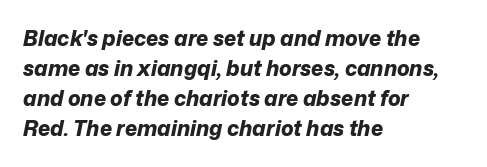
{"italic": "yes", "lean": "right", "slant_degrees": 12, "bold": "yes", "underline": "no", "align": "left", "line_spacing": "normal", "line_spacing_ratio": 1.43, "letter_spacing": "normal", "letter_spacing_em": 0.0, "glyph_px": 21}
